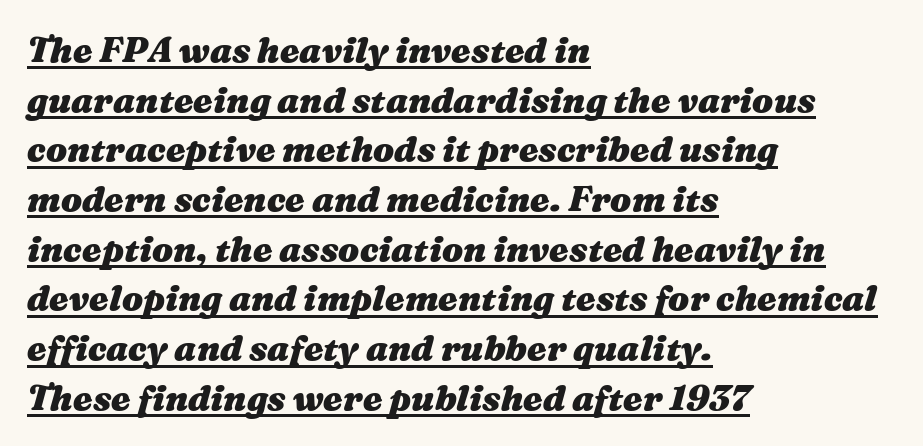
{"italic": "yes", "lean": "right", "slant_degrees": 16, "bold": "yes", "weight": "heavy", "width": "wide", "stroke_contrast": "medium", "x_height": "medium", "monospaced": "no", "underline": "yes", "align": "left", "line_spacing": "normal", "line_spacing_ratio": 1.42, "letter_spacing": "normal", "letter_spacing_em": 0.0, "glyph_px": 35}
